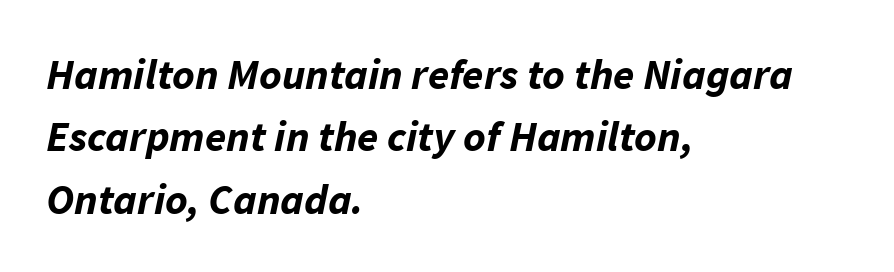
Q: Is the text bold? A: Yes.
Q: Is the text italic (slanted)? A: Yes, it leans right by about 11 degrees.
Q: Is the text underlined? A: No.
Q: How is the paragraph aligned? A: Left-aligned.
Q: Is the spacing between letters normal or unusually wide? A: Normal.
Q: Is the spacing between lines tight, normal or loose? A: Normal.
Q: Width (condensed, normal, or wide)? A: Normal.
Q: Stroke contrast? A: Low.
Q: x-height? A: Medium.
Q: Monospaced? A: No.
